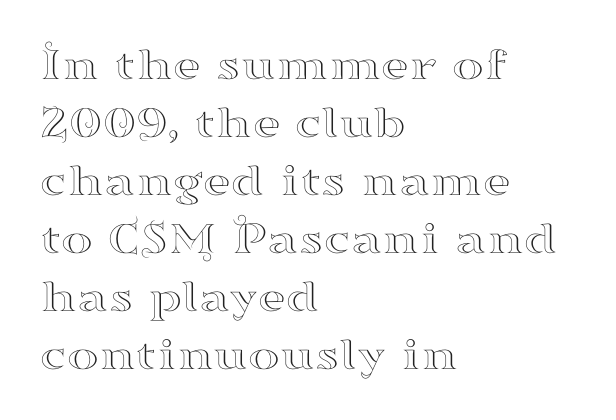
Q: Is the text italic (slanted)? A: No, it is upright.
Q: Is the typeface a serif or a sans-serif typeface? A: Serif.
Q: Is the text underlined? A: No.
Q: How is the paragraph aligned? A: Left-aligned.
Q: Is the spacing between letters normal or unusually wide? A: Normal.
Q: Width (condensed, normal, or wide)? A: Wide.
Q: Stroke contrast? A: High.
Q: x-height? A: Small.
Q: Monospaced? A: No.
